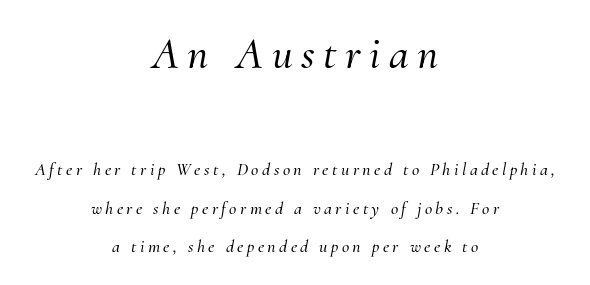
{"serif": "yes", "italic": "yes", "lean": "right", "slant_degrees": 10, "width": "normal", "stroke_contrast": "medium", "x_height": "small", "monospaced": "no", "underline": "no", "align": "center", "line_spacing": "loose", "line_spacing_ratio": 2.14, "larger_block": "first", "size_ratio": 2.5, "glyph_px": 45}
